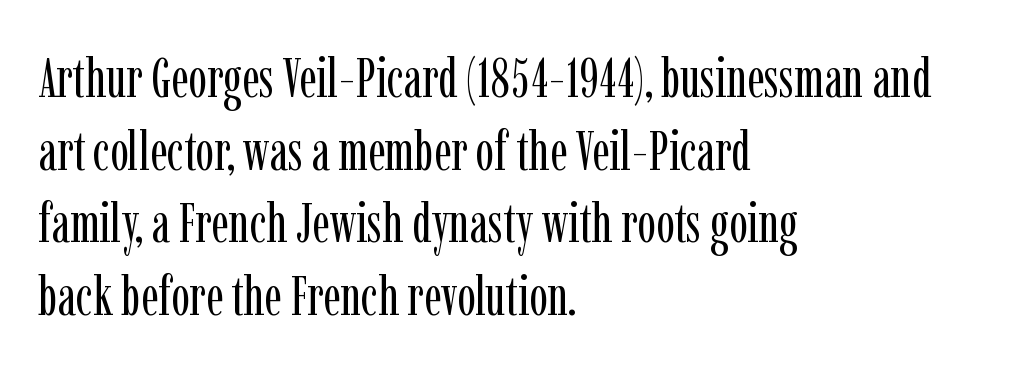
The image shows 55 px regular-weight, condensed serif type, upright; set left-aligned, normal line spacing (1.32x), normal letter spacing, not underlined; low stroke contrast and a medium x-height.
